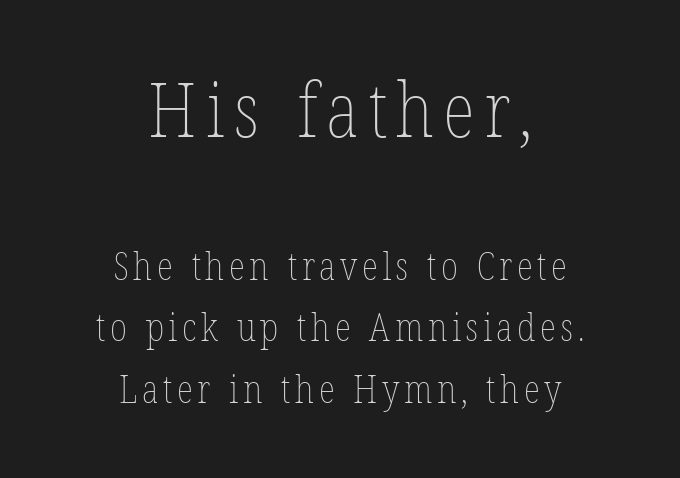
Successive baselines arrive at the customary interval. In terms of posture, this sample is upright. A bare baseline throughout the passage. Proportional: the letters do not fall into vertical columns. Between these two stacked blocks, the higher one wins on size. The font is comparable to plain body text, perhaps lighter.
